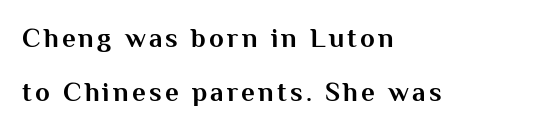
{"italic": "no", "bold": "yes", "underline": "no", "align": "left", "line_spacing": "loose", "line_spacing_ratio": 2.0, "glyph_px": 27}
